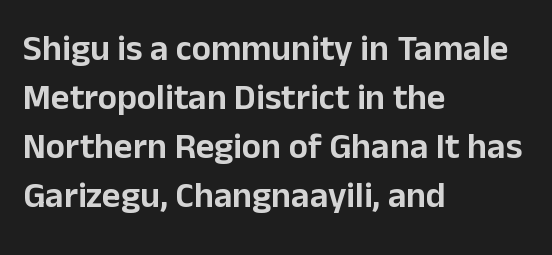
Which margin do the lines hug? The left one — the right edge is uneven. Tracking here is standard; glyphs follow each other at the usual distance. This sample uses a sans-serif face. This rendering features lettering with no underline. Every stem runs plumb, perpendicular to the baseline. Spacing verdict: proportional, widths tailored to each character.
